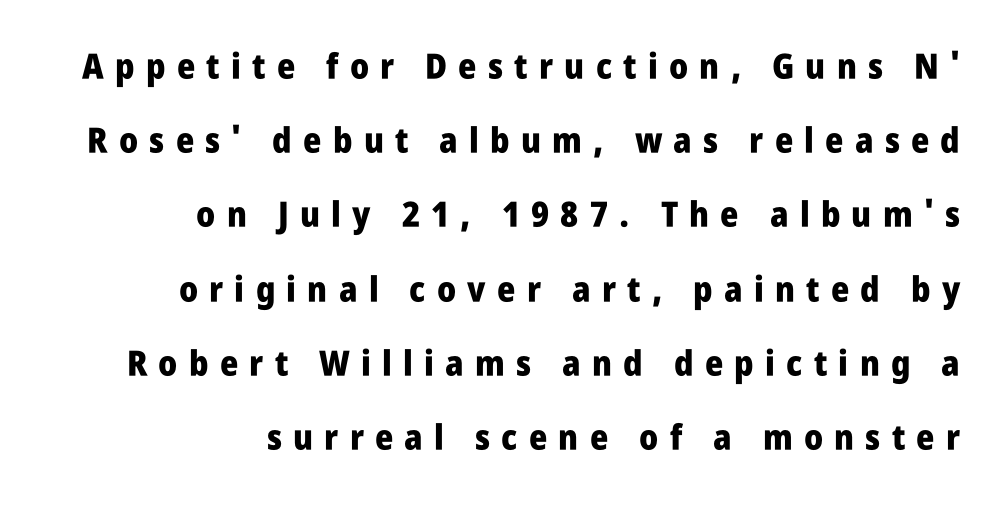
Honestly, the rows look like they've been pulled way apart. Serifs: no, the terminals of the letterforms are clean. The letters advance in unequal steps, a hallmark of proportional type. Only glyphs here, with clear space below each row. Horizontally, the lines are justified to the trailing edge only. These lines were composed using upright roman letters.
